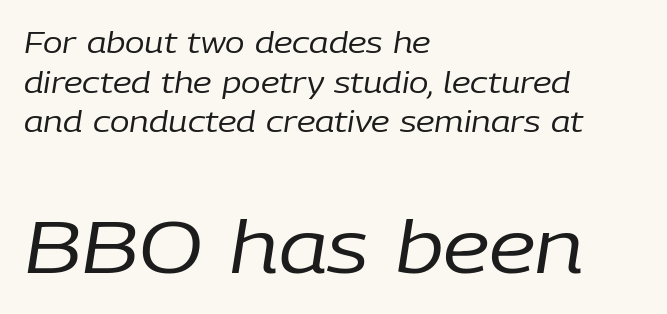
{"italic": "yes", "lean": "right", "slant_degrees": 9, "bold": "no", "weight": "regular", "width": "normal", "stroke_contrast": "low", "x_height": "medium", "monospaced": "no", "underline": "no", "align": "left", "line_spacing": "normal", "line_spacing_ratio": 1.37, "letter_spacing": "normal", "letter_spacing_em": 0.0, "larger_block": "second", "size_ratio": 2.52, "glyph_px": 73}
